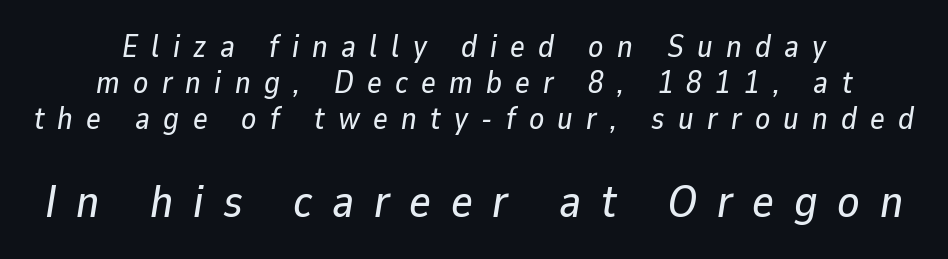
If you squint, the bottom block still reads clearly — it's the larger of the two. Every row of glyphs is offset so its center matches the block's center. Tall strokes in this sample are angled rather than plumb. Glyph-to-glyph distance is far greater than everyday printed text. These lines are rendered in a variable-pitch font. Type without underlining.
